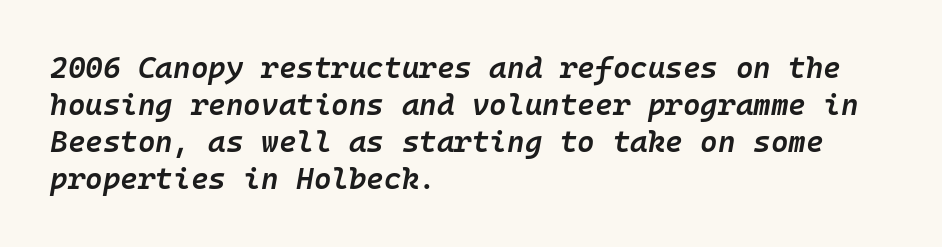
Q: Is the text bold? A: Semi-bold.
Q: Is the text italic (slanted)? A: Yes, it leans right by about 10 degrees.
Q: Is the text underlined? A: No.
Q: How is the paragraph aligned? A: Left-aligned.
Q: Is the spacing between letters normal or unusually wide? A: Normal.
Q: Width (condensed, normal, or wide)? A: Normal.
Q: Stroke contrast? A: Low.
Q: x-height? A: Medium.
Q: Monospaced? A: Yes.
